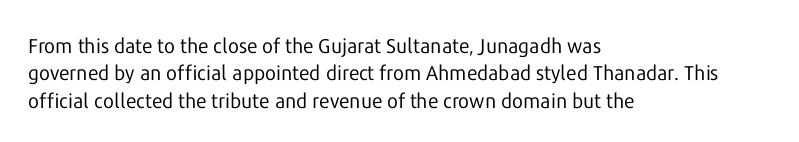
{"italic": "no", "bold": "no", "underline": "no", "align": "left", "line_spacing": "normal", "line_spacing_ratio": 1.37, "letter_spacing": "normal", "letter_spacing_em": 0.0, "glyph_px": 20}
